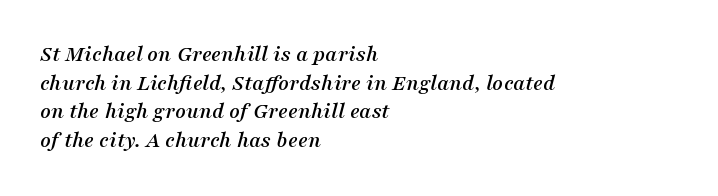
Each new line begins a customary step beneath the previous one. One-word summary of the alignment: left. Nobody touched the tracking dial on this one. Yep, that's italic — everything's leaning. The area under the type is left untouched.
